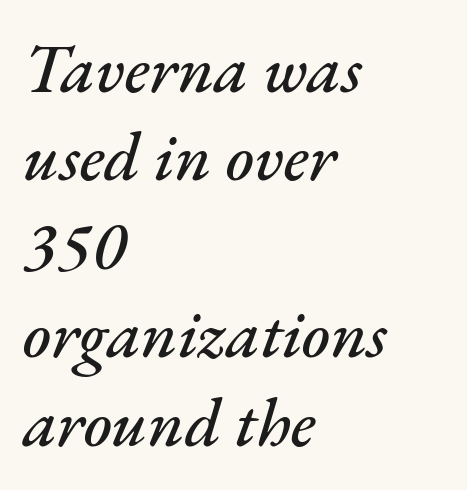
The image shows 68 px text type, italic (leaning right); set left-aligned, normal line spacing (1.3x), normal letter spacing, not underlined; medium stroke contrast and a small x-height.
